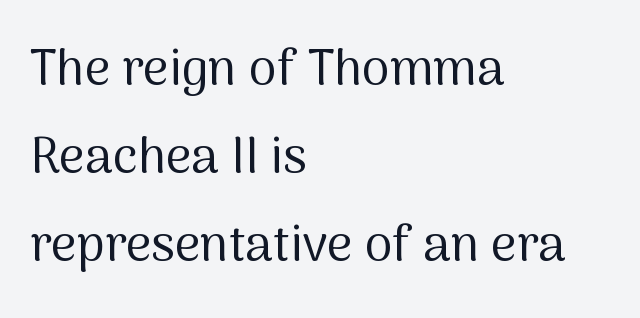
{"serif": "no", "italic": "no", "bold": "no", "weight": "regular", "width": "normal", "stroke_contrast": "medium", "x_height": "medium", "monospaced": "no", "underline": "no", "align": "left", "line_spacing_ratio": 1.76, "letter_spacing": "normal", "letter_spacing_em": 0.0, "glyph_px": 50}
